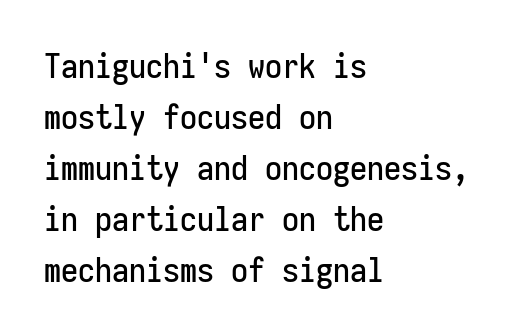
The image shows 34 px condensed sans-serif type, upright, monospaced; set left-aligned, normal line spacing (1.5x), normal letter spacing, not underlined; low stroke contrast and a medium x-height.
